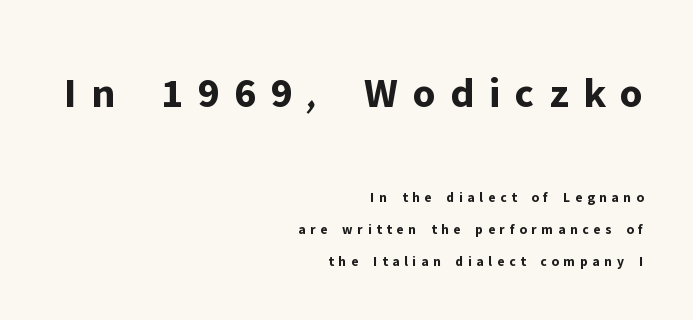
Q: Is the text bold? A: Yes.
Q: Is the text italic (slanted)? A: No, it is upright.
Q: Is the typeface a serif or a sans-serif typeface? A: Sans-serif.
Q: Is the text underlined? A: No.
Q: How is the paragraph aligned? A: Right-aligned.
Q: Is the spacing between letters normal or unusually wide? A: Unusually wide.
Q: Is the spacing between lines tight, normal or loose? A: Loose.
Q: Which block of text is set in a larger size, the first (top) or the second (bottom)? A: The first (top) one.
Q: Width (condensed, normal, or wide)? A: Normal.
Q: Stroke contrast? A: Low.
Q: x-height? A: Medium.
Q: Monospaced? A: No.
